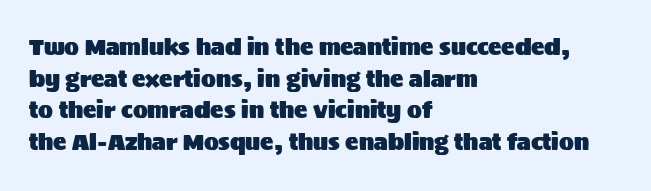
{"italic": "no", "underline": "no", "align": "left", "line_spacing": "normal", "line_spacing_ratio": 1.44, "letter_spacing": "normal", "letter_spacing_em": 0.0, "glyph_px": 22}
